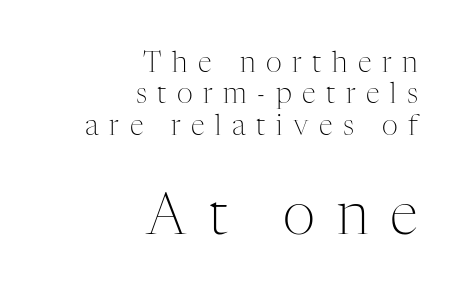
{"serif": "yes", "italic": "no", "bold": "no", "weight": "light", "width": "normal", "stroke_contrast": "medium", "x_height": "medium", "monospaced": "no", "underline": "no", "align": "right", "line_spacing": "tight", "line_spacing_ratio": 1.12, "letter_spacing": "wide", "letter_spacing_em": 0.38, "larger_block": "second", "size_ratio": 2.04, "glyph_px": 57}
